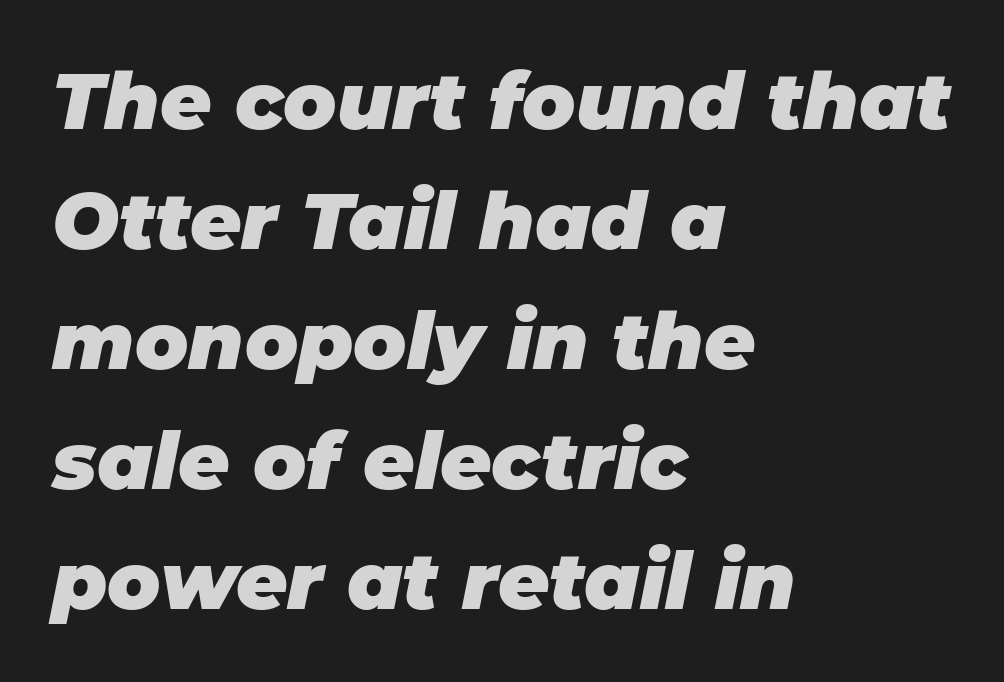
The image shows 79 px heavy type, italic (leaning right); set left-aligned, normal line spacing (1.52x), normal letter spacing, not underlined; low stroke contrast and a large x-height.
